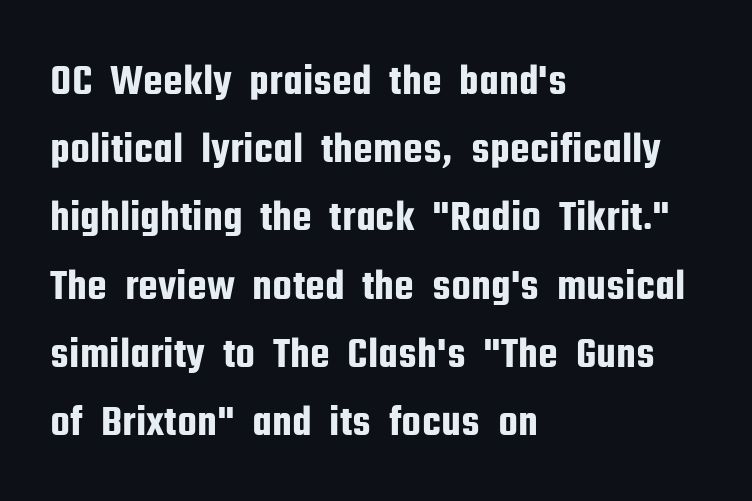
Check under the words: just untouched page. If you drew a line through each stem, it would be perfectly vertical. Teacher's note: observe the even left margin — that is flush-left alignment. Standard letterfit; no display-style spreading of the glyphs.
